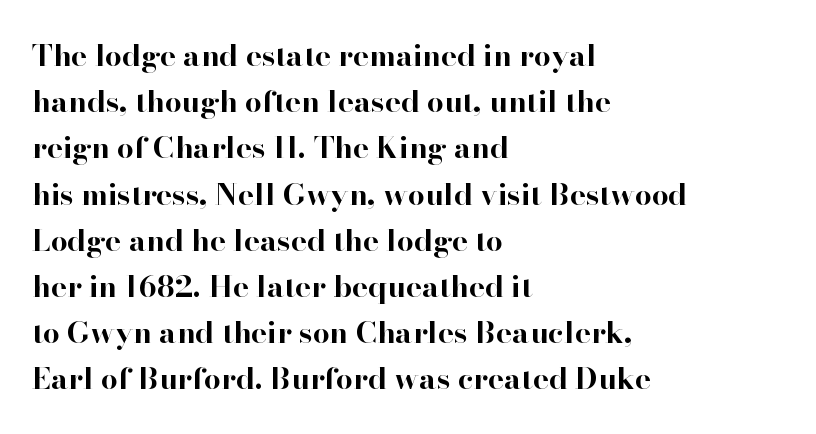
{"serif": "yes", "italic": "no", "bold": "yes", "weight": "bold", "width": "normal", "stroke_contrast": "high", "x_height": "small", "monospaced": "no", "underline": "no", "align": "left", "line_spacing": "normal", "line_spacing_ratio": 1.54, "letter_spacing": "normal", "letter_spacing_em": 0.0, "glyph_px": 30}
